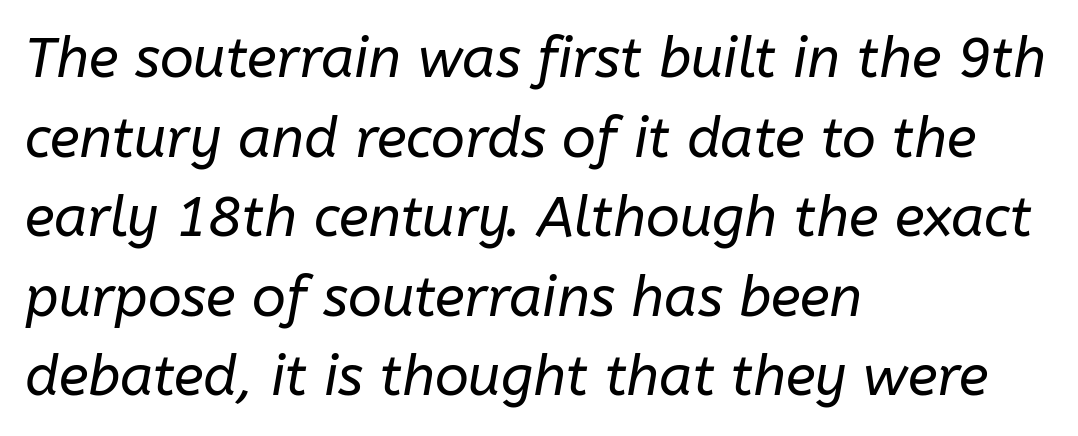
{"italic": "yes", "lean": "right", "slant_degrees": 10, "bold": "no", "weight": "regular", "width": "normal", "stroke_contrast": "low", "x_height": "medium", "monospaced": "no", "underline": "no", "align": "left", "line_spacing": "normal", "line_spacing_ratio": 1.42, "letter_spacing": "normal", "letter_spacing_em": 0.0, "glyph_px": 56}
